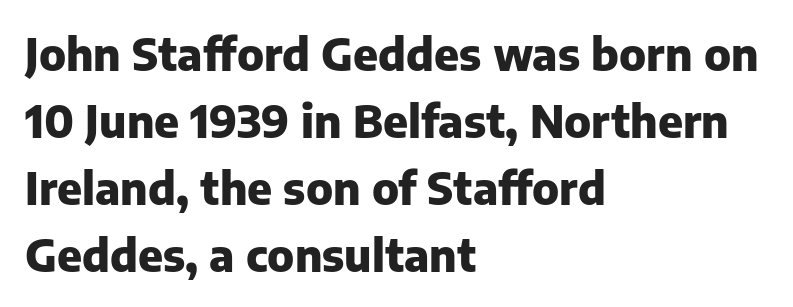
The image shows 44 px heavy sans-serif type, upright; set left-aligned, normal line spacing (1.52x), normal letter spacing, not underlined; low stroke contrast and a medium x-height.
